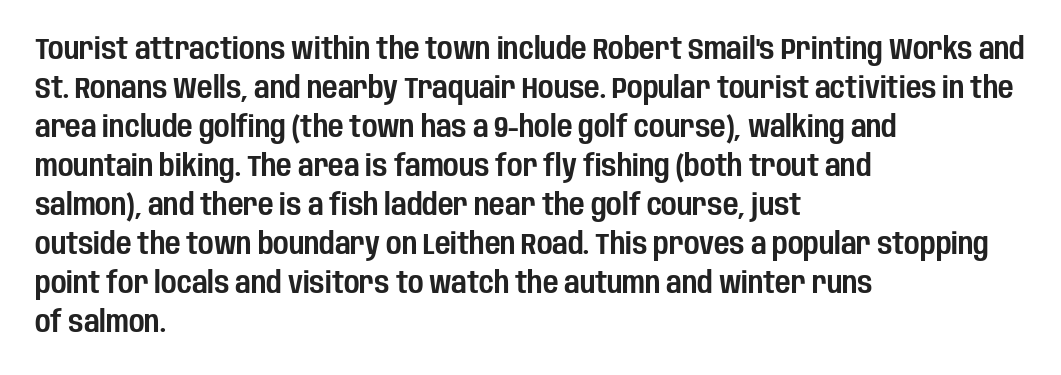
{"serif": "no", "italic": "no", "width": "condensed", "stroke_contrast": "low", "x_height": "large", "monospaced": "no", "underline": "no", "align": "left", "line_spacing": "normal", "line_spacing_ratio": 1.3, "letter_spacing": "normal", "letter_spacing_em": 0.0, "glyph_px": 30}
